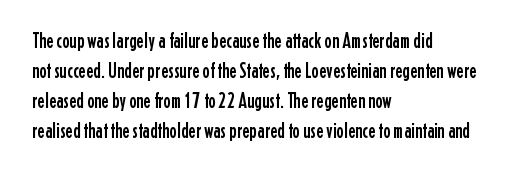
Q: Is the text italic (slanted)? A: No, it is upright.
Q: Is the text underlined? A: No.
Q: How is the paragraph aligned? A: Left-aligned.
Q: Is the spacing between letters normal or unusually wide? A: Normal.
Q: Is the spacing between lines tight, normal or loose? A: Normal.
